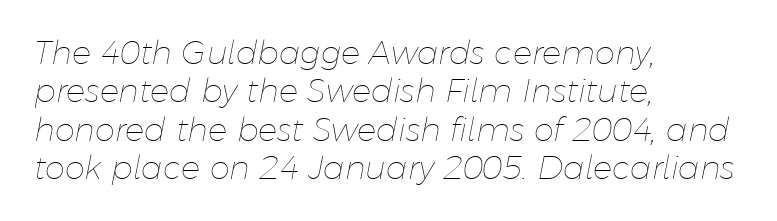
Q: Is the text bold? A: No.
Q: Is the text italic (slanted)? A: Yes, it leans right by about 11 degrees.
Q: Is the text underlined? A: No.
Q: How is the paragraph aligned? A: Left-aligned.
Q: Is the spacing between letters normal or unusually wide? A: Normal.
Q: Width (condensed, normal, or wide)? A: Normal.
Q: Stroke contrast? A: Low.
Q: x-height? A: Medium.
Q: Monospaced? A: No.
